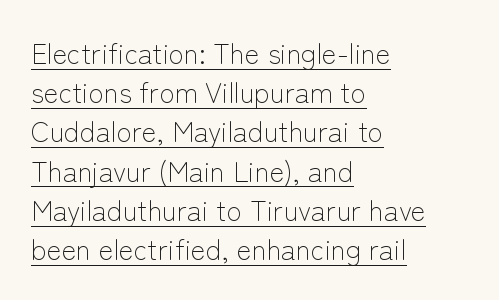
The image shows 28 px light sans-serif type, upright; set left-aligned, normal line spacing (1.4x), normal letter spacing, underlined; low stroke contrast and a medium x-height.
